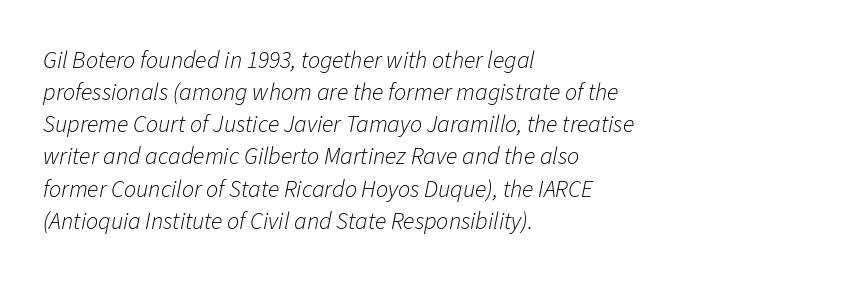
Nothing unusual about the tracking: characters are spaced as the font intends. Is there much room between lines? A standard amount, neither cramped nor airy. Rule under the text: the space is simply empty. No chunkiness to these letters — they're not bold. All the whitespace from short lines collects on the right. The specimen reads as italic at a glance.
